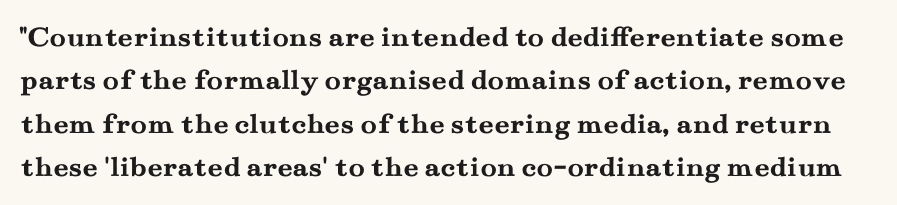
Q: Is the text bold? A: Yes.
Q: Is the text italic (slanted)? A: No, it is upright.
Q: Is the typeface a serif or a sans-serif typeface? A: Serif.
Q: Is the text underlined? A: No.
Q: Is the spacing between letters normal or unusually wide? A: Normal.
Q: Is the spacing between lines tight, normal or loose? A: Normal.
Q: Width (condensed, normal, or wide)? A: Wide.
Q: Stroke contrast? A: Medium.
Q: x-height? A: Small.
Q: Monospaced? A: No.
